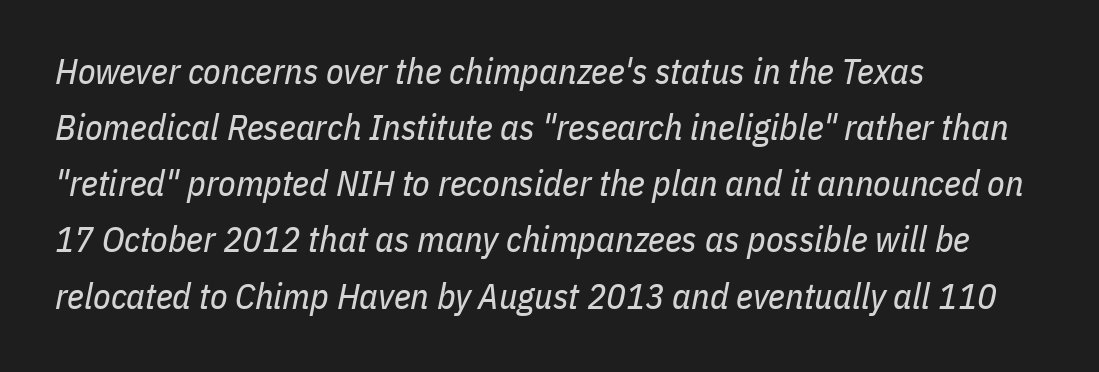
{"italic": "yes", "lean": "right", "slant_degrees": 11, "bold": "no", "weight": "regular", "width": "condensed", "stroke_contrast": "low", "x_height": "medium", "monospaced": "no", "underline": "no", "align": "left", "line_spacing": "normal", "line_spacing_ratio": 1.56, "letter_spacing": "normal", "letter_spacing_em": 0.0, "glyph_px": 36}
